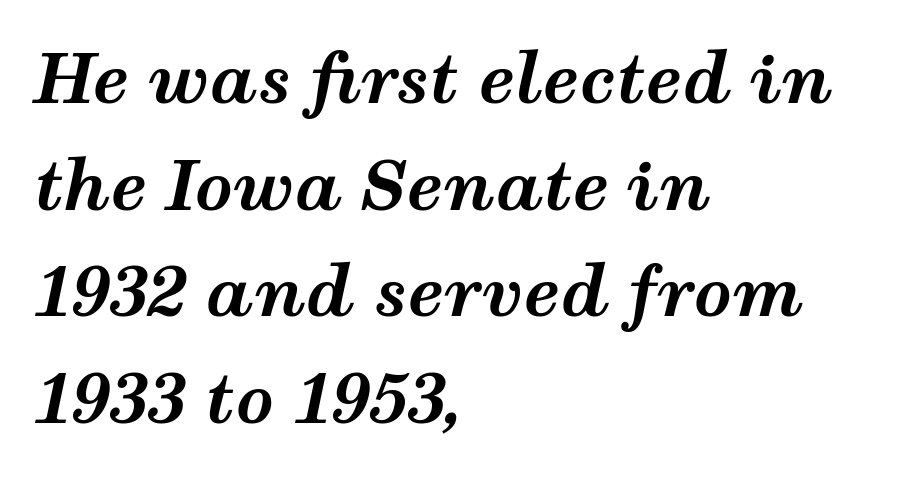
Q: Is the text bold? A: Yes.
Q: Is the text italic (slanted)? A: Yes, it leans right by about 12 degrees.
Q: Is the text underlined? A: No.
Q: How is the paragraph aligned? A: Left-aligned.
Q: Is the spacing between letters normal or unusually wide? A: Normal.
Q: Is the spacing between lines tight, normal or loose? A: Normal.
Q: Width (condensed, normal, or wide)? A: Wide.
Q: Stroke contrast? A: Medium.
Q: x-height? A: Medium.
Q: Monospaced? A: No.
